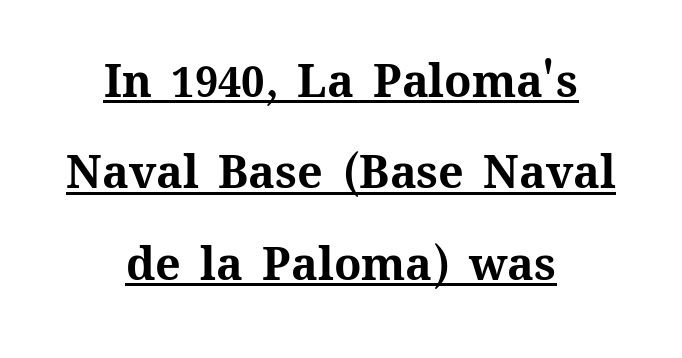
Style check: upright. Leading: increased. In terms of weight, the rendering is a true, heavy bold. Somebody hit Ctrl+U on this one — the words are underlined. Layout note: lines centered.
